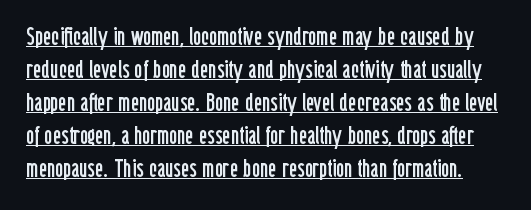
{"italic": "no", "bold": "no", "underline": "yes", "line_spacing": "normal", "line_spacing_ratio": 1.32, "letter_spacing": "normal", "letter_spacing_em": 0.0, "glyph_px": 25}
